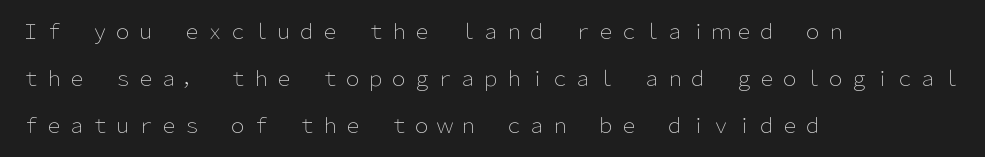
The ragged edge is on the right, which tells us the setting is flush left. The space between consecutive lines is lavish. This sample uses an upright cut, with every glyph sitting square on the baseline. The space beneath each line is pristine and unruled.
